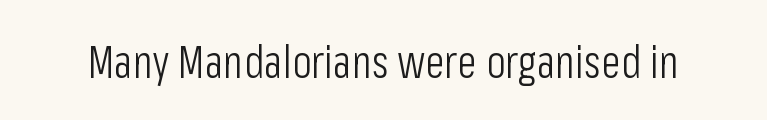
{"serif": "no", "italic": "no", "bold": "no", "weight": "light", "width": "condensed", "stroke_contrast": "low", "x_height": "medium", "monospaced": "no", "underline": "no", "letter_spacing": "normal", "letter_spacing_em": 0.0, "glyph_px": 45}
